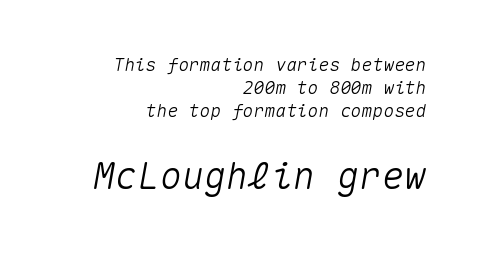
{"italic": "yes", "lean": "right", "slant_degrees": 10, "width": "normal", "stroke_contrast": "medium", "x_height": "medium", "monospaced": "yes", "underline": "no", "align": "right", "line_spacing": "normal", "line_spacing_ratio": 1.29, "letter_spacing": "normal", "letter_spacing_em": 0.0, "larger_block": "second", "size_ratio": 2.06, "glyph_px": 37}
